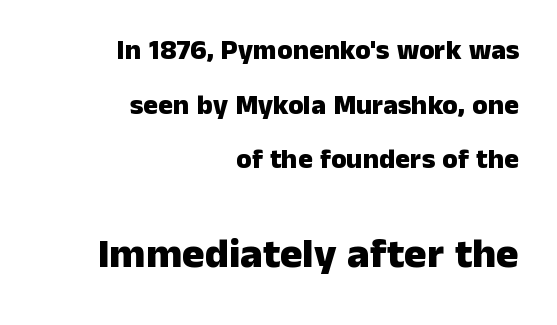
{"serif": "no", "italic": "no", "bold": "yes", "weight": "heavy", "width": "normal", "stroke_contrast": "low", "x_height": "medium", "monospaced": "no", "underline": "no", "align": "right", "line_spacing": "loose", "line_spacing_ratio": 1.95, "letter_spacing": "normal", "letter_spacing_em": 0.0, "larger_block": "second", "size_ratio": 1.5, "glyph_px": 42}
